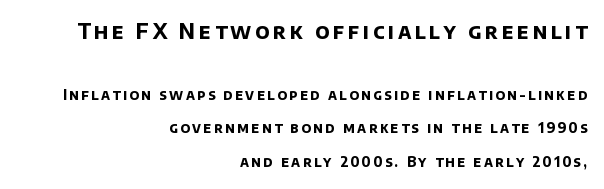
Q: Is the text bold? A: Yes.
Q: Is the text underlined? A: No.
Q: How is the paragraph aligned? A: Right-aligned.
Q: Is the spacing between lines tight, normal or loose? A: Loose.
Q: Which block of text is set in a larger size, the first (top) or the second (bottom)? A: The first (top) one.
